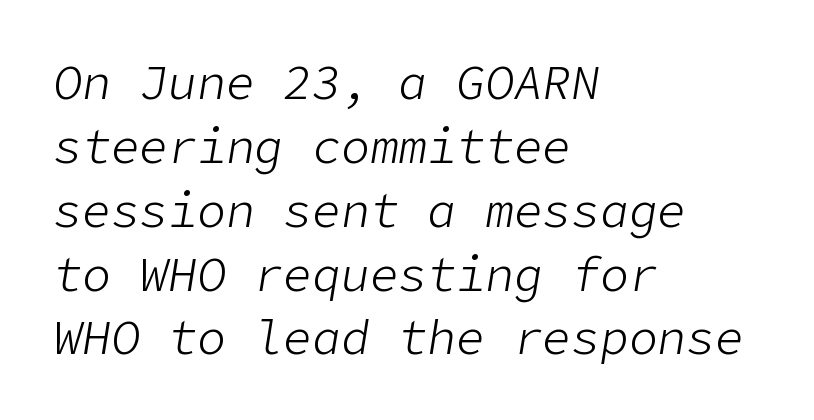
{"italic": "yes", "lean": "right", "slant_degrees": 9, "bold": "no", "weight": "light", "width": "normal", "stroke_contrast": "low", "x_height": "medium", "underline": "no", "align": "left", "line_spacing": "normal", "line_spacing_ratio": 1.33, "letter_spacing": "normal", "letter_spacing_em": 0.0, "glyph_px": 48}
